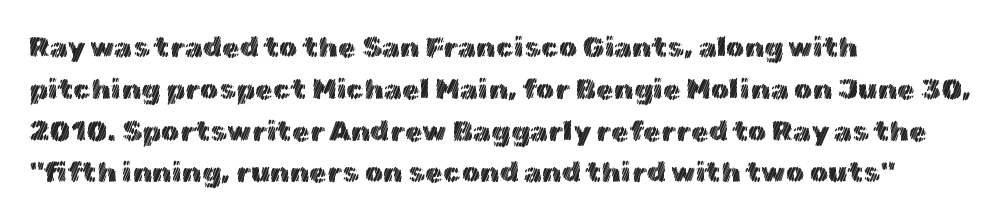
{"italic": "no", "width": "normal", "x_height": "medium", "monospaced": "no", "underline": "no", "align": "left", "line_spacing": "normal", "line_spacing_ratio": 1.44, "letter_spacing": "normal", "letter_spacing_em": 0.0, "glyph_px": 29}
